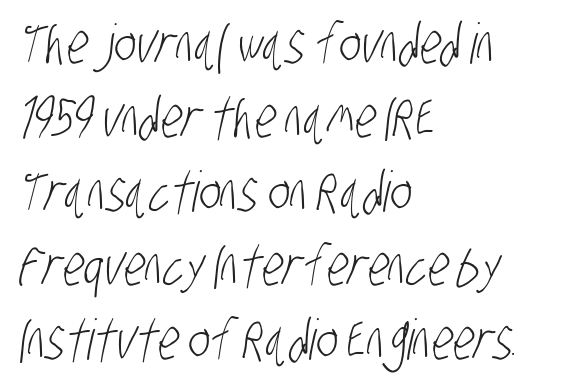
Descender tails drop into unmarked territory. Words appear dense and cohesive because spacing is normal. Normally led — the rows are evenly, conventionally spaced. This sample uses a sans-serif face. Proportional: the letters do not fall into vertical columns. Summary of weight: not heavy and not bold.
